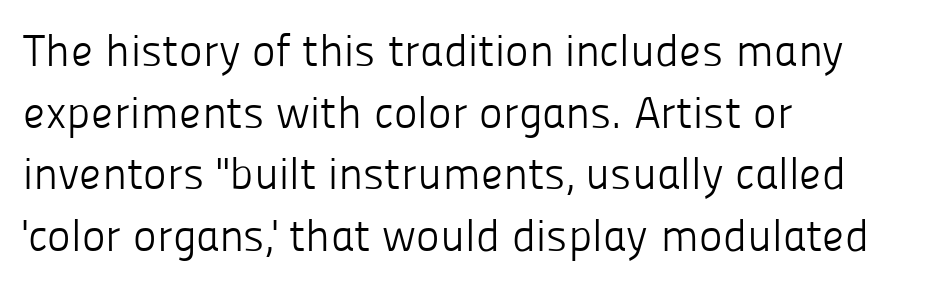
This sample uses plain, unmodified letter spacing. Check under the words: just untouched page. Notice how the stems are strictly vertical — no italics here. Where is the straight margin? On the left. Regular leading. Proportional: the letters do not fall into vertical columns.
